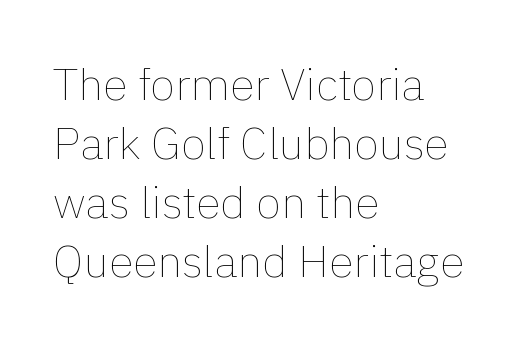
Q: Is the text bold? A: No.
Q: Is the text italic (slanted)? A: No, it is upright.
Q: Is the text underlined? A: No.
Q: How is the paragraph aligned? A: Left-aligned.
Q: Is the spacing between letters normal or unusually wide? A: Normal.
Q: Is the spacing between lines tight, normal or loose? A: Normal.
Q: Width (condensed, normal, or wide)? A: Normal.
Q: x-height? A: Medium.
Q: Monospaced? A: No.
